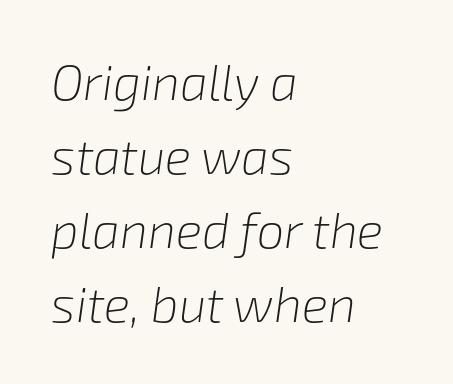
The image shows 49 px light type, italic (leaning right); set left-aligned, normal line spacing (1.51x), normal letter spacing, not underlined; low stroke contrast and a medium x-height.
